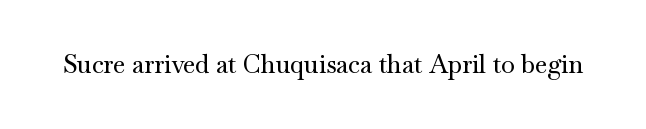
If you drew a line through each stem, it would be perfectly vertical. Characters follow at the spacing the type designer built in. The words here are not underlined.
